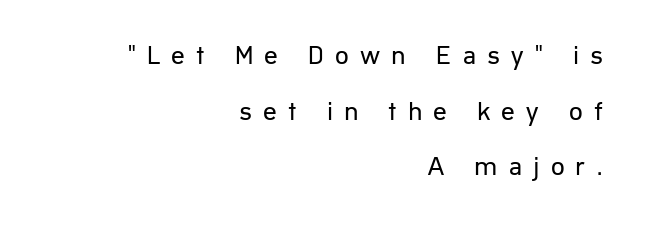
{"italic": "no", "bold": "no", "underline": "no", "align": "right", "line_spacing": "loose", "line_spacing_ratio": 2.06, "letter_spacing": "wide", "letter_spacing_em": 0.41, "glyph_px": 27}
